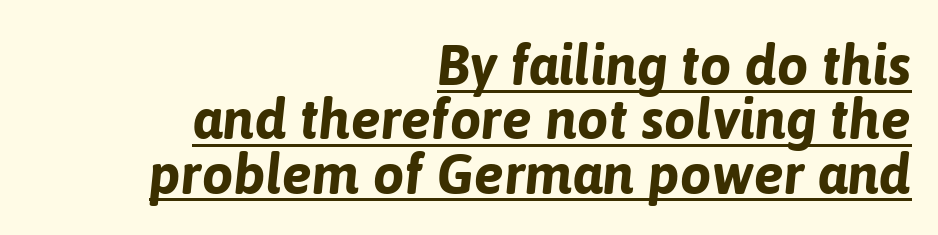
The typesetter chose a ragged-left arrangement here. You'd pick this weight for a headline — it's a proper bold. The passage shown stacks its lines with hardly any gap. Do the characters align in a grid? No, the font is proportional. Nobody touched the tracking dial on this one. Like a heading marked for emphasis, these lines bear an underscore.
